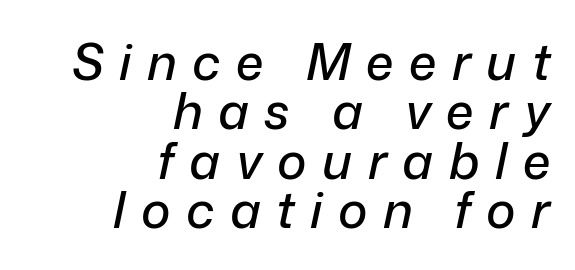
{"italic": "yes", "lean": "right", "slant_degrees": 12, "width": "normal", "stroke_contrast": "low", "x_height": "medium", "monospaced": "no", "underline": "no", "align": "right", "line_spacing": "tight", "line_spacing_ratio": 0.99, "letter_spacing": "wide", "letter_spacing_em": 0.31, "glyph_px": 50}
